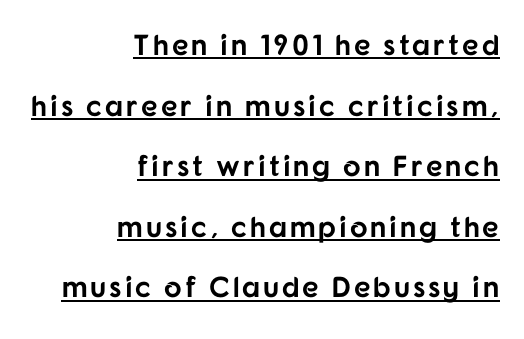
The image shows 29 px bold sans-serif type, upright; set right-aligned, loose line spacing (2.09x), underlined; low stroke contrast and a medium x-height.
